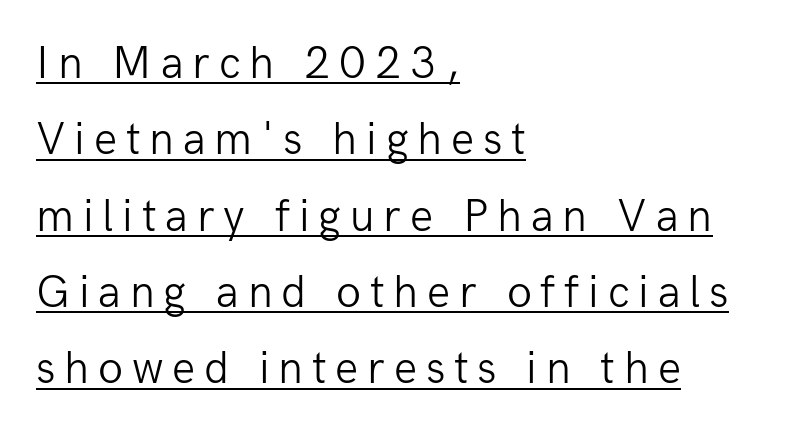
The image shows 46 px light sans-serif type, upright; set left-aligned, normal line spacing (1.66x), underlined; low stroke contrast and a medium x-height.
